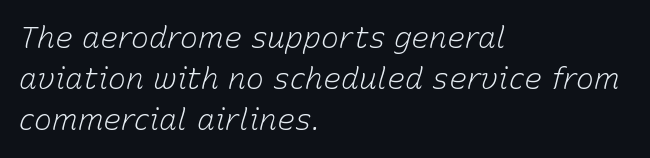
{"italic": "yes", "lean": "right", "slant_degrees": 15, "bold": "no", "weight": "light", "width": "normal", "stroke_contrast": "low", "x_height": "medium", "monospaced": "no", "underline": "no", "align": "left", "line_spacing": "normal", "line_spacing_ratio": 1.37, "letter_spacing": "normal", "letter_spacing_em": 0.0, "glyph_px": 30}
